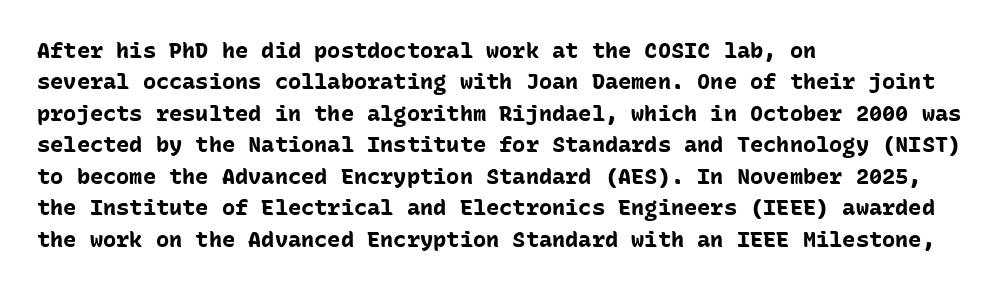
Q: Is the text bold? A: Yes.
Q: Is the text italic (slanted)? A: No, it is upright.
Q: Is the text underlined? A: No.
Q: How is the paragraph aligned? A: Left-aligned.
Q: Is the spacing between letters normal or unusually wide? A: Normal.
Q: Is the spacing between lines tight, normal or loose? A: Normal.
